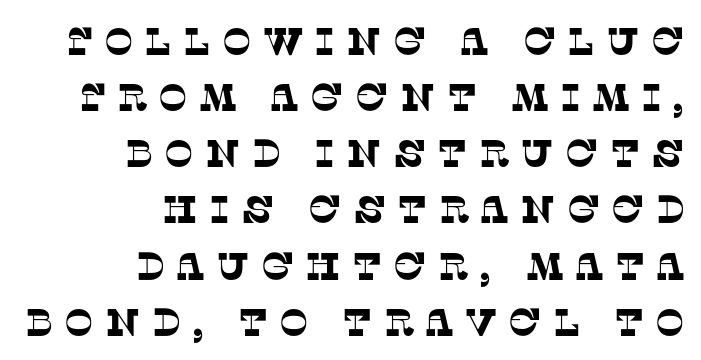
{"serif": "yes", "width": "normal", "stroke_contrast": "low", "x_height": "large", "monospaced": "no", "underline": "no", "align": "right", "line_spacing": "normal", "line_spacing_ratio": 1.44, "letter_spacing": "wide", "letter_spacing_em": 0.28, "glyph_px": 39}
